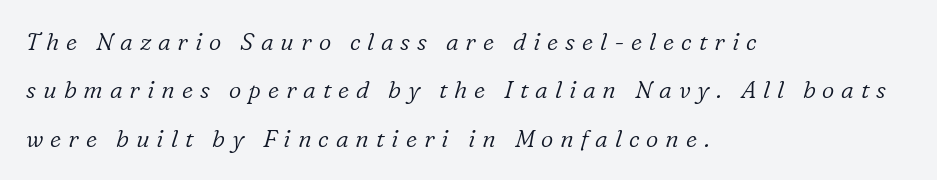
Q: Is the text bold? A: No.
Q: Is the text italic (slanted)? A: Yes, it leans right by about 16 degrees.
Q: Is the text underlined? A: No.
Q: How is the paragraph aligned? A: Left-aligned.
Q: Is the spacing between letters normal or unusually wide? A: Unusually wide.
Q: Is the spacing between lines tight, normal or loose? A: Loose.
